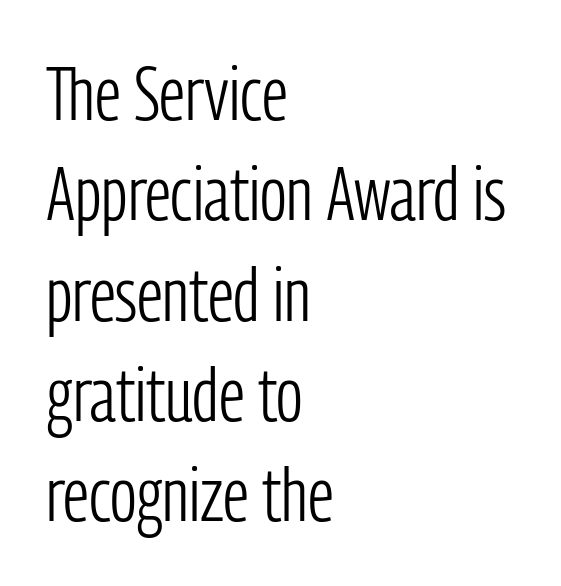
The lettering stays uniformly vertical, giving the passage a roman look. Honestly, there is no underline to notice here at all. Does extra space separate the letters? No, they use regular spacing. A typesetter would label this face a sans.
